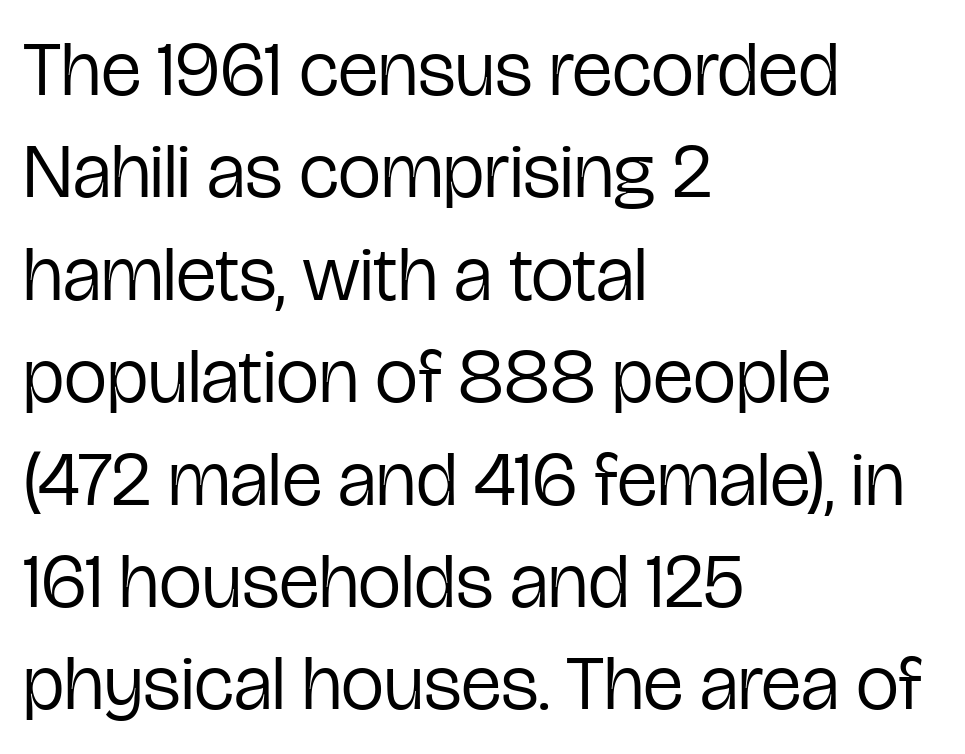
No letter is thick-stroked: the sample isn't bold. Look at the tracking — it's just the regular setting, nothing added. Each letter's strokes conclude bluntly, with no projecting serifs. A typesetter would call this proportional, since set widths differ per character. Line starts are locked; line ends wander.
